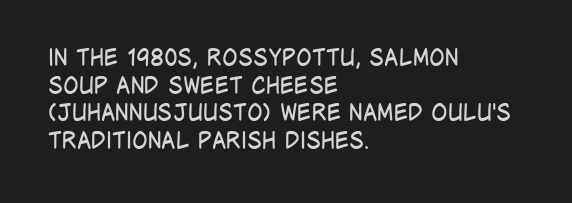
{"italic": "no", "bold": "no", "underline": "no", "align": "left", "line_spacing_ratio": 1.2, "letter_spacing": "normal", "letter_spacing_em": 0.0, "glyph_px": 23}
